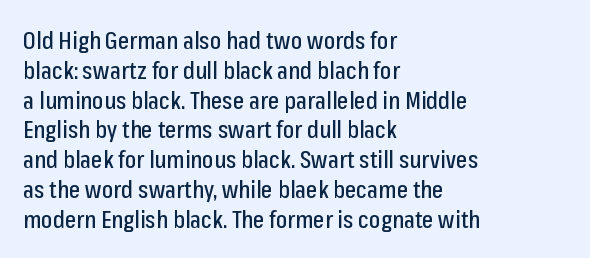
This sample uses an upright cut, with every glyph sitting square on the baseline. The space beneath each line is pristine and unruled. Short note: letters normally spaced. A classic flush-left, rag-right setting is used for this passage.
